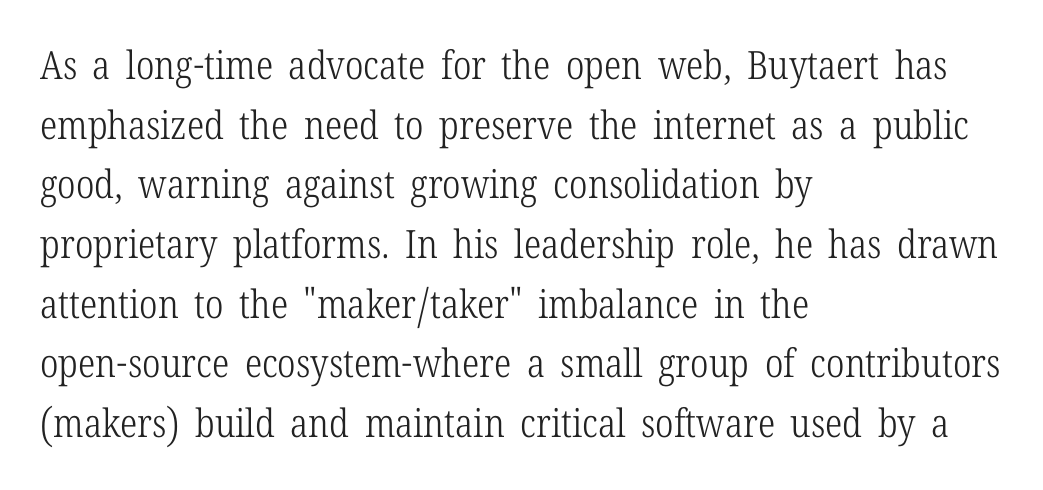
{"serif": "yes", "italic": "no", "bold": "no", "weight": "light", "width": "condensed", "stroke_contrast": "low", "x_height": "medium", "monospaced": "no", "underline": "no", "align": "left", "line_spacing": "normal", "line_spacing_ratio": 1.53, "letter_spacing": "normal", "letter_spacing_em": 0.0, "glyph_px": 39}
